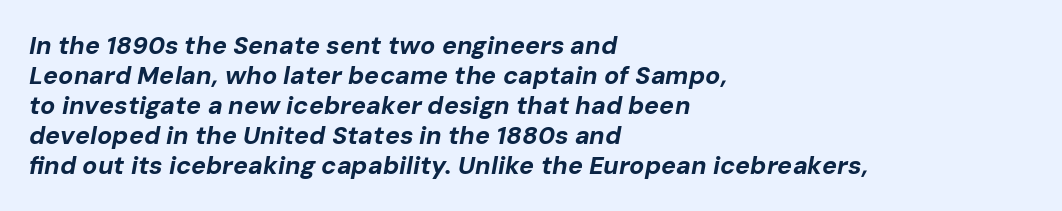
The glyphs are unaccompanied by any horizontal stroke below them. The rendering anchors every line to the left-hand side. Observe the lean: these are italic letterforms. Short note: letters normally spaced. Summary of weight: heavy, a full bold.
